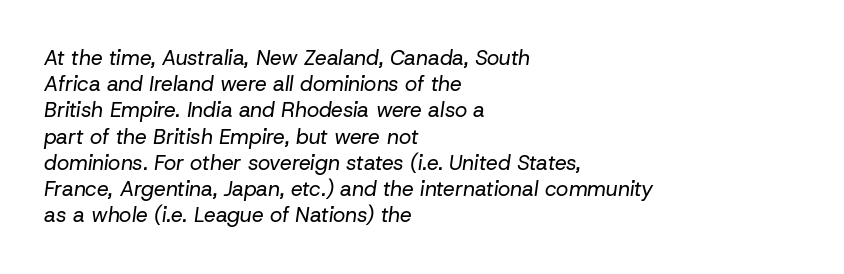
{"italic": "yes", "lean": "right", "slant_degrees": 8, "bold": "no", "underline": "no", "align": "left", "line_spacing": "normal", "line_spacing_ratio": 1.25, "letter_spacing": "normal", "letter_spacing_em": 0.0, "glyph_px": 21}
